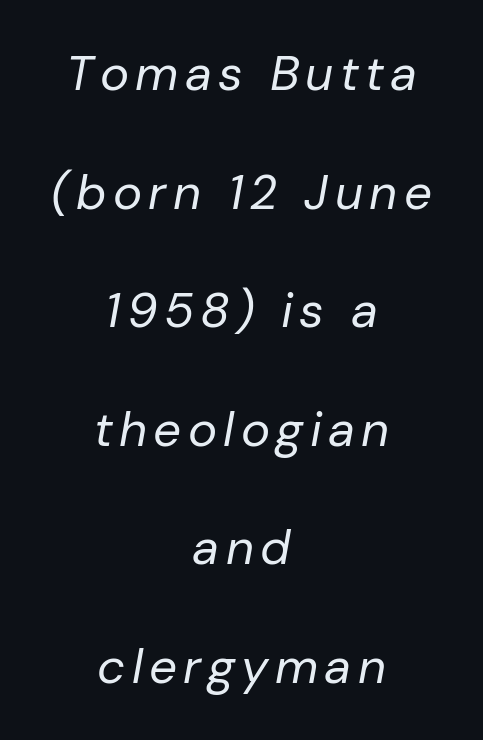
The image shows 49 px regular-weight type, italic (leaning right); set centered, loose line spacing (2.42x), not underlined; low stroke contrast and a medium x-height.
